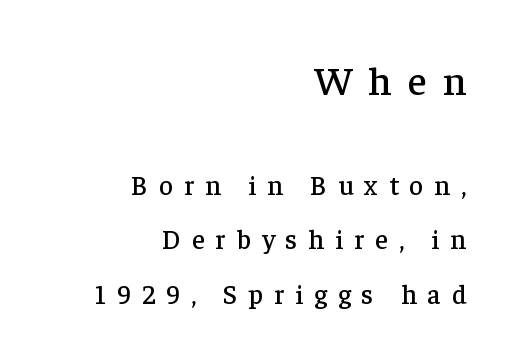
The image shows 40 px serif type, upright; set right-aligned, loose line spacing (2.02x), unusually wide letter spacing (+0.41 em), not underlined; the first (top) block is 1.48x larger; low stroke contrast and a medium x-height.
